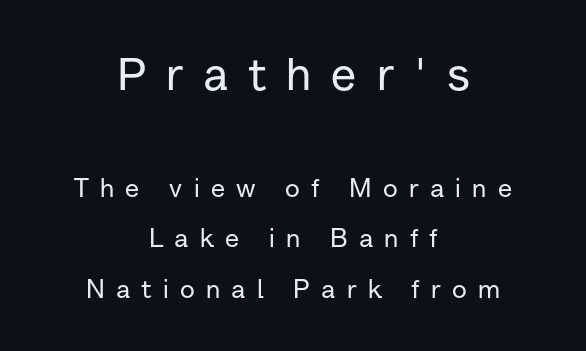
{"serif": "no", "italic": "no", "width": "normal", "stroke_contrast": "low", "x_height": "medium", "monospaced": "no", "underline": "no", "align": "center", "line_spacing": "loose", "line_spacing_ratio": 1.94, "letter_spacing": "wide", "letter_spacing_em": 0.43, "larger_block": "first", "size_ratio": 1.77, "glyph_px": 46}
